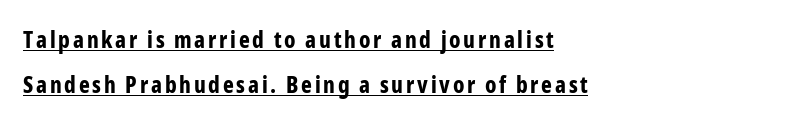
Q: Is the text bold? A: Yes.
Q: Is the text italic (slanted)? A: No, it is upright.
Q: Is the text underlined? A: Yes.
Q: How is the paragraph aligned? A: Left-aligned.
Q: Is the spacing between lines tight, normal or loose? A: Loose.
